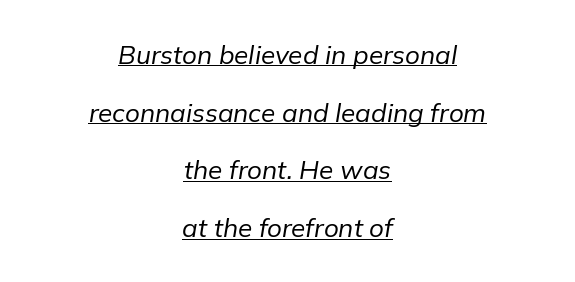
Notice how the stems are inclined rather than vertical — that's the hallmark of italics. These lines are centered, leaving both edges ragged. The leading is generous, giving the passage an open texture. The sample's only ornament is a line tracing under the words. A quiet, ordinary-to-light weight characterises the typeface. Letter spacing: default.
